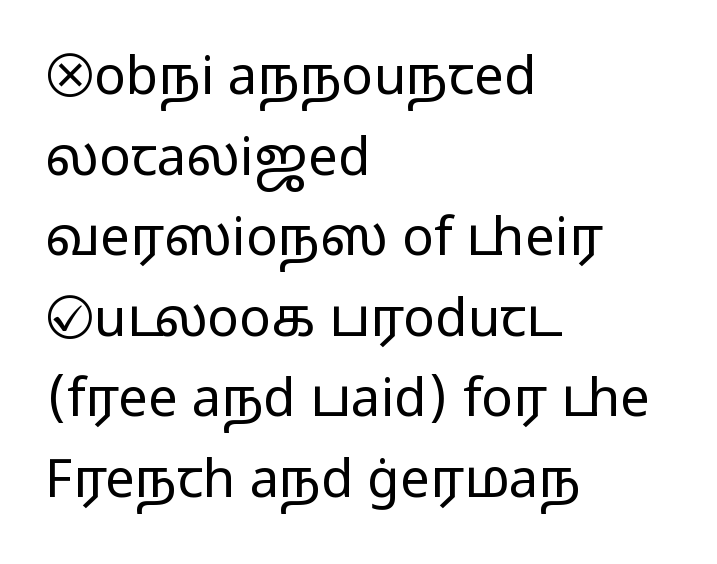
The image shows 53 px light, wide sans-serif type, upright; set left-aligned, normal line spacing (1.52x), normal letter spacing, not underlined; low stroke contrast and a medium x-height.
